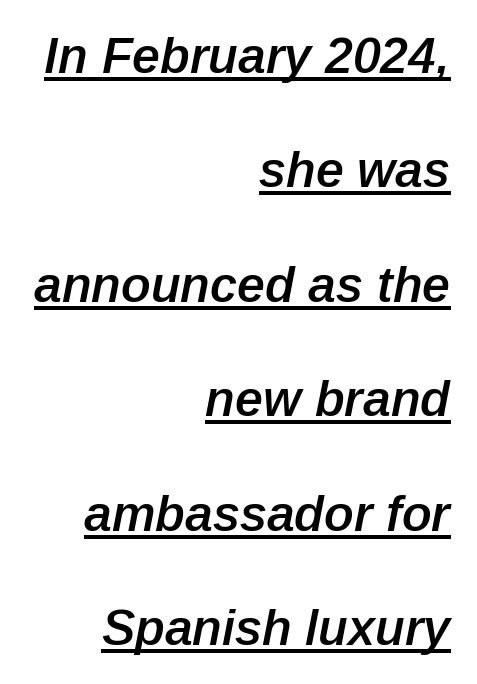
{"italic": "yes", "lean": "right", "slant_degrees": 12, "bold": "semi", "weight": "semibold", "width": "normal", "stroke_contrast": "low", "x_height": "medium", "monospaced": "no", "underline": "yes", "align": "right", "line_spacing": "loose", "line_spacing_ratio": 2.29, "letter_spacing": "normal", "letter_spacing_em": 0.0, "glyph_px": 50}
